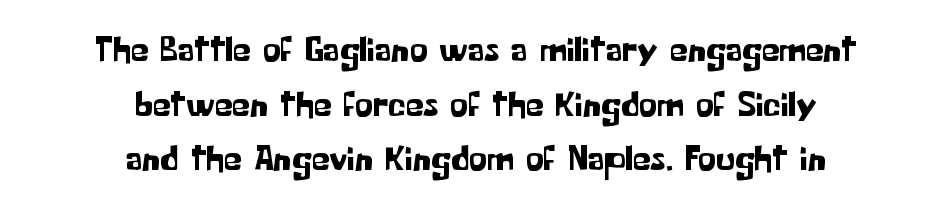
The image shows 36 px sans-serif type, upright; set centered, normal line spacing (1.52x), normal letter spacing, not underlined; low stroke contrast and a medium x-height.
